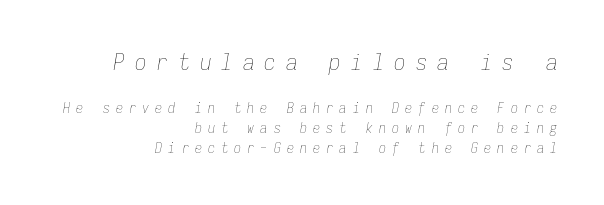
The image shows 23 px text type, italic (leaning right); set right-aligned, normal line spacing (1.45x), unusually wide letter spacing (+0.44 em), not underlined; the first (top) block is 1.64x larger.
